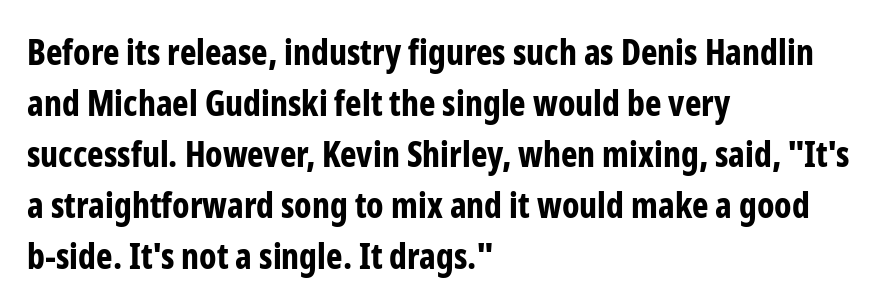
Q: Is the text bold? A: Yes.
Q: Is the text italic (slanted)? A: No, it is upright.
Q: Is the typeface a serif or a sans-serif typeface? A: Sans-serif.
Q: Is the text underlined? A: No.
Q: How is the paragraph aligned? A: Left-aligned.
Q: Is the spacing between letters normal or unusually wide? A: Normal.
Q: Is the spacing between lines tight, normal or loose? A: Normal.
Q: Width (condensed, normal, or wide)? A: Condensed.
Q: Stroke contrast? A: Low.
Q: x-height? A: Medium.
Q: Monospaced? A: No.
